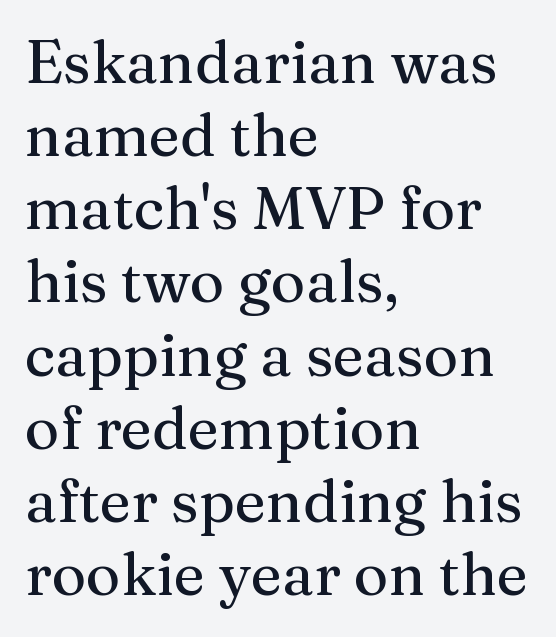
Varying glyph widths throughout — classic text-font behaviour. Every row of glyphs begins at an identical x-position on the left. The passage shown has conventional tracking throughout. Is there any slant? The stems are plumb.
